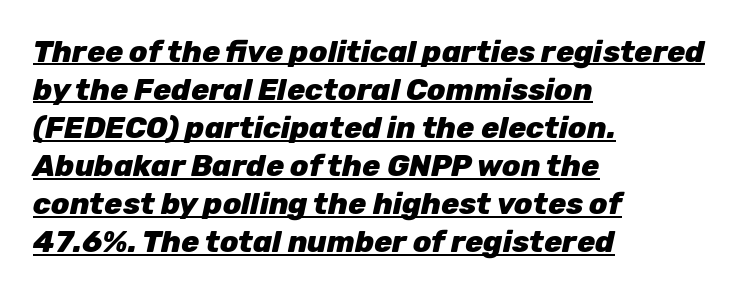
{"italic": "yes", "lean": "right", "slant_degrees": 12, "bold": "yes", "weight": "heavy", "width": "normal", "stroke_contrast": "low", "x_height": "medium", "monospaced": "no", "underline": "yes", "align": "left", "line_spacing": "normal", "line_spacing_ratio": 1.27, "letter_spacing": "normal", "letter_spacing_em": 0.0, "glyph_px": 30}
